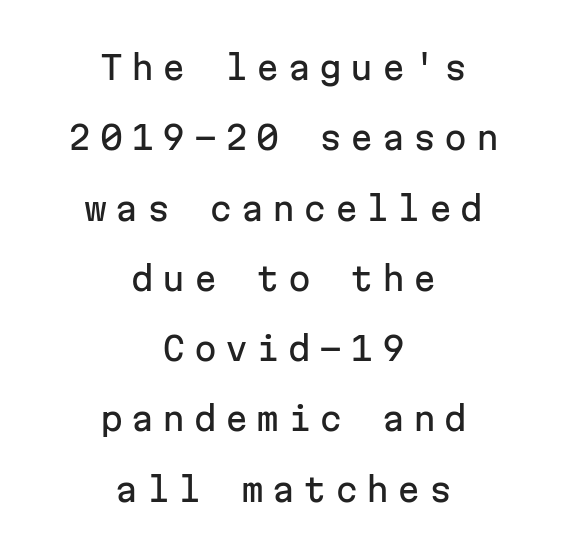
{"serif": "no", "italic": "no", "width": "normal", "stroke_contrast": "low", "x_height": "medium", "monospaced": "yes", "underline": "no", "align": "center", "line_spacing": "loose", "line_spacing_ratio": 2.13, "letter_spacing": "wide", "letter_spacing_em": 0.25, "glyph_px": 33}
